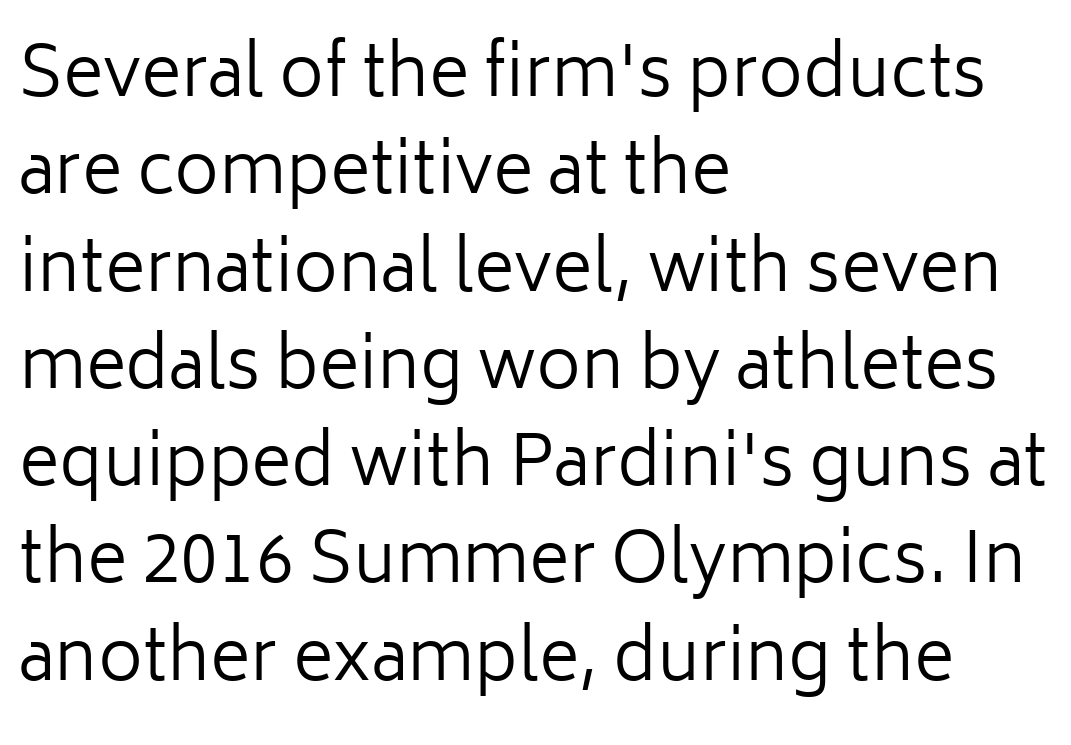
{"serif": "no", "italic": "no", "bold": "no", "weight": "regular", "width": "normal", "stroke_contrast": "low", "x_height": "medium", "monospaced": "no", "underline": "no", "align": "left", "line_spacing": "normal", "line_spacing_ratio": 1.41, "letter_spacing": "normal", "letter_spacing_em": 0.0, "glyph_px": 69}
